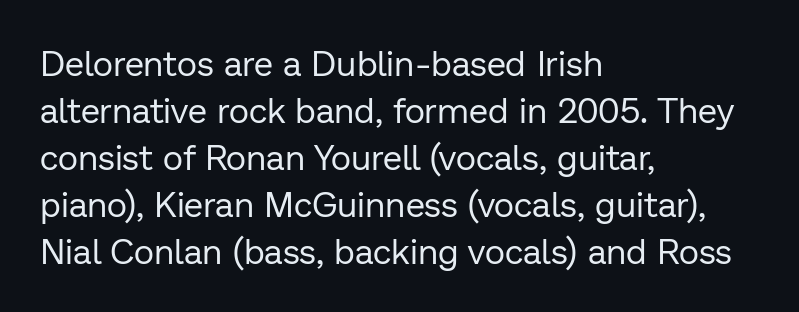
A roman cut, with each character standing at attention. Honestly, the row spacing looks completely unremarkable. Check the space under the baseline: it is left empty. Characters follow at the spacing the type designer built in.
